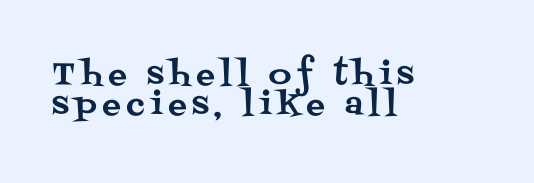
The image shows 31 px serif type, upright; set left-aligned, tight line spacing (0.98x), not underlined; medium stroke contrast and a large x-height.
